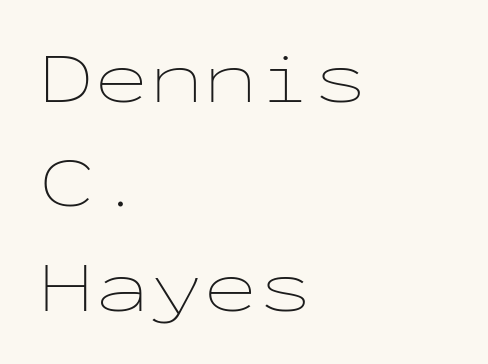
{"italic": "no", "bold": "no", "weight": "thin", "width": "wide", "stroke_contrast": "low", "x_height": "medium", "monospaced": "yes", "underline": "no", "align": "left", "line_spacing": "normal", "line_spacing_ratio": 1.43, "letter_spacing": "normal", "letter_spacing_em": 0.0, "glyph_px": 73}
